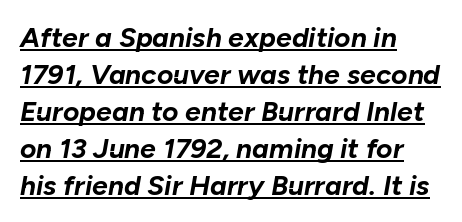
How are the letters spaced? Ordinarily, with no added tracking. Quick note: interline space is typical. Heft: maximum for text — a bold. Left-aligned paragraph, ragged on the right. A typesetter would mark this as italic. Has an underline been added? It has.
